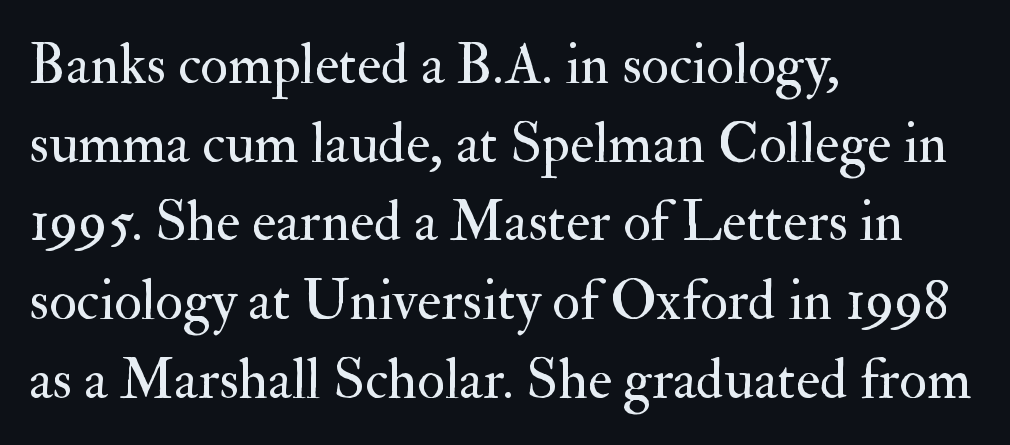
The image shows 57 px regular-weight serif type, upright; set left-aligned, normal line spacing (1.38x), normal letter spacing, not underlined; medium stroke contrast and a small x-height.
